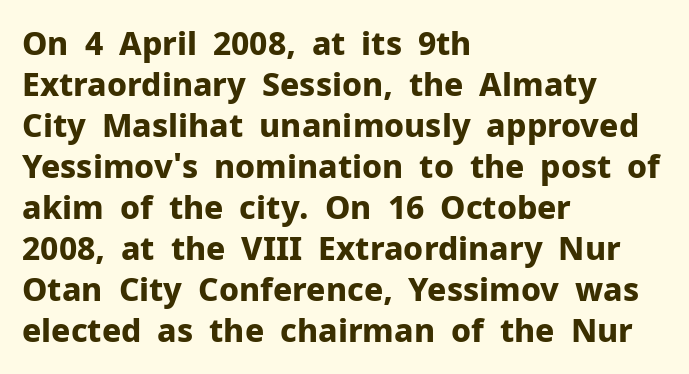
Baseline-to-baseline distance is the conventional proportion of letter height. Looks like regular typesetting: each glyph gets only the width it needs. Horizontal alignment here is leftward, the default for most running prose. Caption: bold face, heavy strokes. Short note: letters normally spaced.
